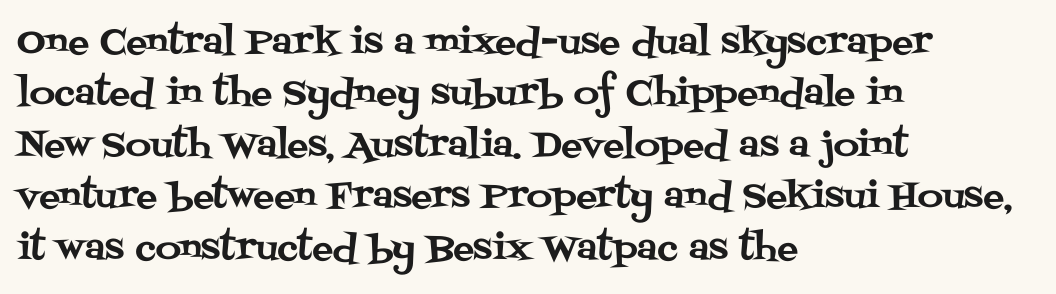
{"serif": "yes", "italic": "no", "width": "normal", "stroke_contrast": "medium", "x_height": "large", "monospaced": "no", "underline": "no", "align": "left", "line_spacing": "normal", "line_spacing_ratio": 1.47, "letter_spacing": "normal", "letter_spacing_em": 0.0, "glyph_px": 35}
